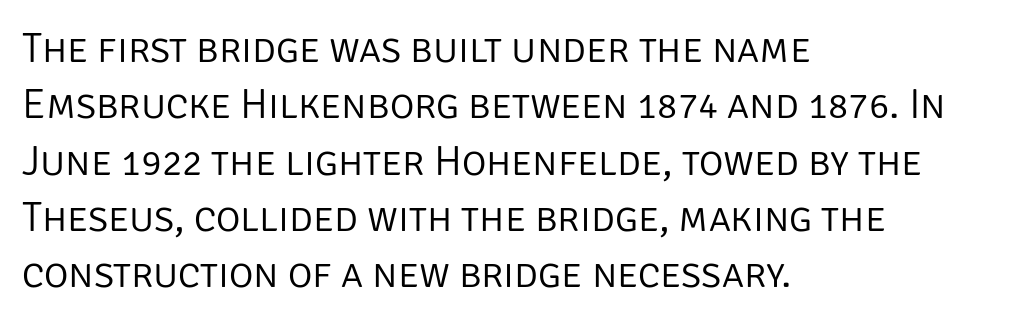
Q: Is the text bold? A: No.
Q: Is the text italic (slanted)? A: No, it is upright.
Q: Is the typeface a serif or a sans-serif typeface? A: Sans-serif.
Q: Is the text underlined? A: No.
Q: How is the paragraph aligned? A: Left-aligned.
Q: Is the spacing between letters normal or unusually wide? A: Normal.
Q: Is the spacing between lines tight, normal or loose? A: Normal.
Q: Width (condensed, normal, or wide)? A: Normal.
Q: Stroke contrast? A: Low.
Q: x-height? A: Large.
Q: Monospaced? A: No.
